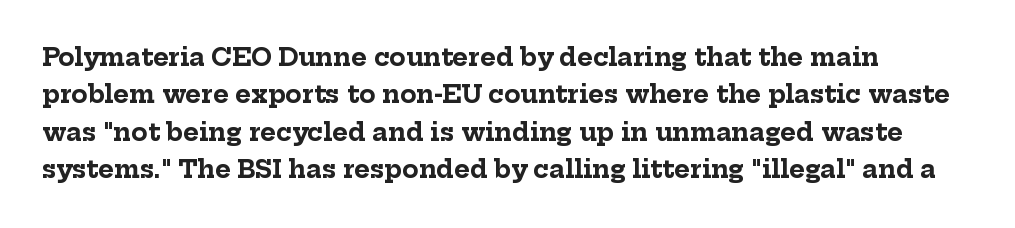
Q: Is the text bold? A: Yes.
Q: Is the text italic (slanted)? A: No, it is upright.
Q: Is the text underlined? A: No.
Q: How is the paragraph aligned? A: Left-aligned.
Q: Is the spacing between letters normal or unusually wide? A: Normal.
Q: Is the spacing between lines tight, normal or loose? A: Normal.
